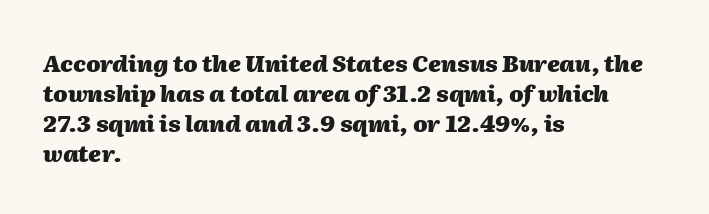
{"italic": "yes", "lean": "right", "slant_degrees": 2, "bold": "yes", "underline": "no", "align": "left", "line_spacing": "normal", "line_spacing_ratio": 1.31, "letter_spacing": "normal", "letter_spacing_em": 0.0, "glyph_px": 23}
